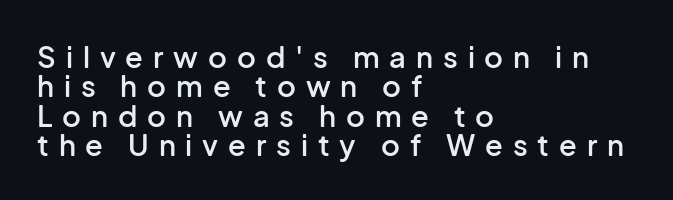
The image shows 29 px semibold sans-serif type, upright; set left-aligned, tight line spacing (1.01x), unusually wide letter spacing (+0.34 em), not underlined; low stroke contrast and a medium x-height.
